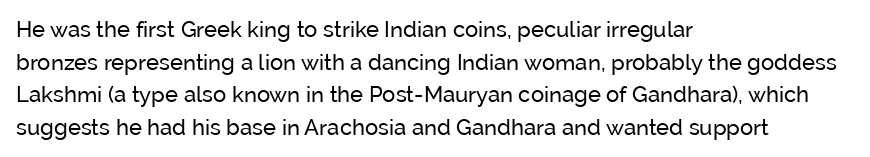
Q: Is the text bold? A: No.
Q: Is the text italic (slanted)? A: No, it is upright.
Q: Is the text underlined? A: No.
Q: How is the paragraph aligned? A: Left-aligned.
Q: Is the spacing between letters normal or unusually wide? A: Normal.
Q: Is the spacing between lines tight, normal or loose? A: Normal.
